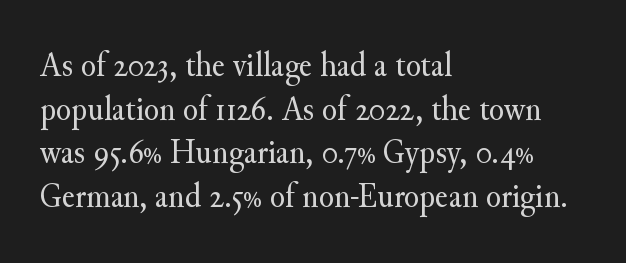
The image shows 35 px regular-weight serif type, upright; set left-aligned, normal line spacing (1.25x), normal letter spacing, not underlined; medium stroke contrast and a small x-height.
